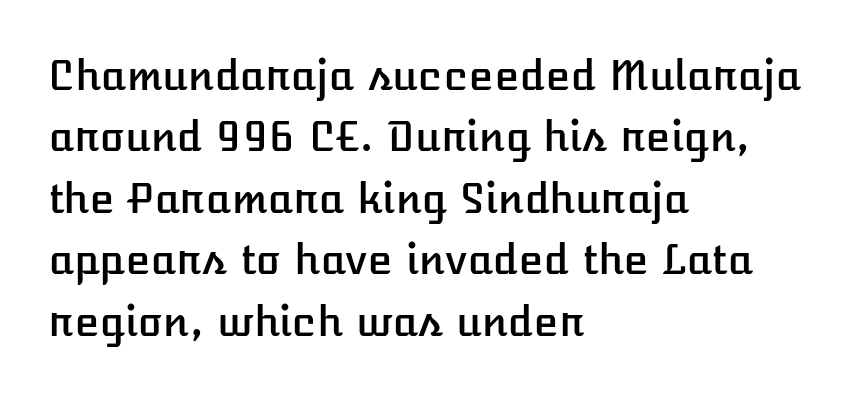
The image shows 41 px text type, upright; set left-aligned, normal line spacing (1.5x), normal letter spacing, not underlined; low stroke contrast and a medium x-height.
